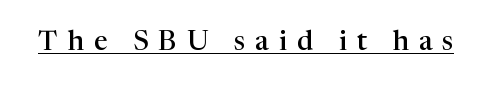
The image shows 27 px text type, upright; set unusually wide letter spacing (+0.37 em), underlined.
